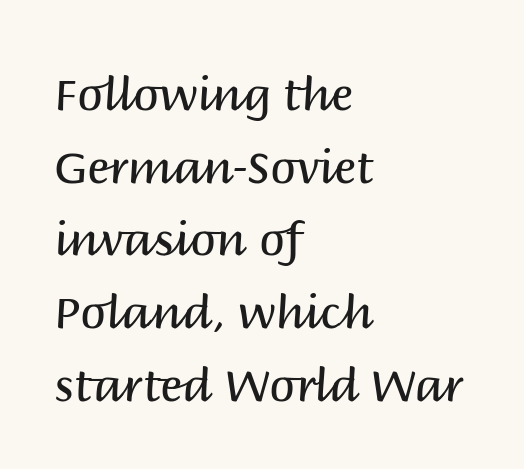
{"serif": "no", "bold": "no", "weight": "regular", "width": "normal", "stroke_contrast": "medium", "x_height": "large", "monospaced": "no", "underline": "no", "align": "left", "line_spacing": "normal", "line_spacing_ratio": 1.58, "letter_spacing": "normal", "letter_spacing_em": 0.0, "glyph_px": 46}
